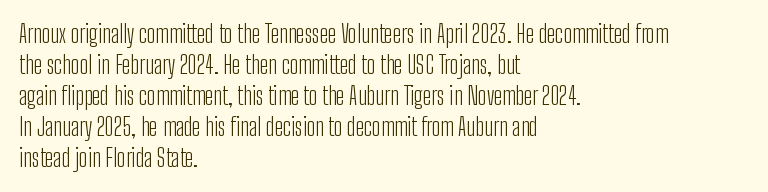
{"italic": "no", "bold": "no", "underline": "no", "align": "left", "line_spacing": "normal", "line_spacing_ratio": 1.29, "letter_spacing": "normal", "letter_spacing_em": 0.0, "glyph_px": 24}
